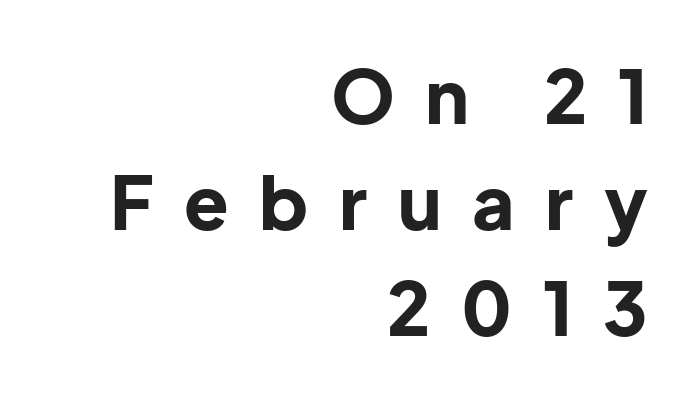
The image shows 73 px bold sans-serif type, upright; set right-aligned, normal line spacing (1.45x), unusually wide letter spacing (+0.42 em), not underlined; low stroke contrast and a medium x-height.
